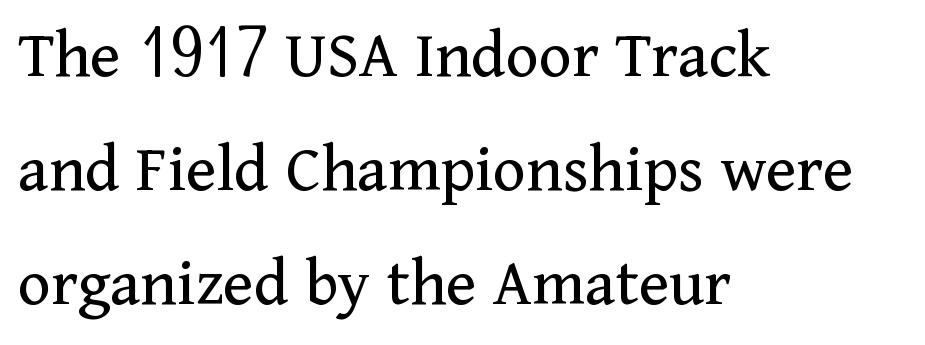
{"serif": "yes", "italic": "no", "bold": "no", "weight": "regular", "width": "normal", "stroke_contrast": "medium", "x_height": "medium", "monospaced": "no", "underline": "no", "align": "left", "line_spacing": "normal", "line_spacing_ratio": 1.63, "letter_spacing": "normal", "letter_spacing_em": 0.0, "glyph_px": 70}
